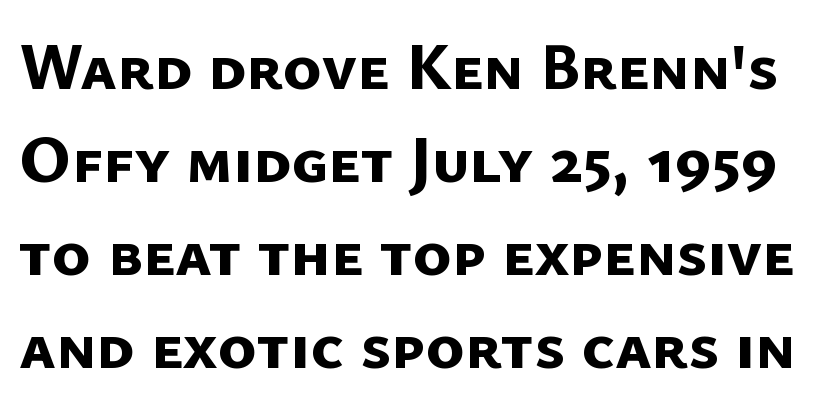
{"serif": "no", "bold": "yes", "weight": "bold", "width": "normal", "stroke_contrast": "low", "x_height": "medium", "monospaced": "no", "underline": "no", "line_spacing": "normal", "line_spacing_ratio": 1.41, "letter_spacing": "normal", "letter_spacing_em": 0.0, "glyph_px": 66}
